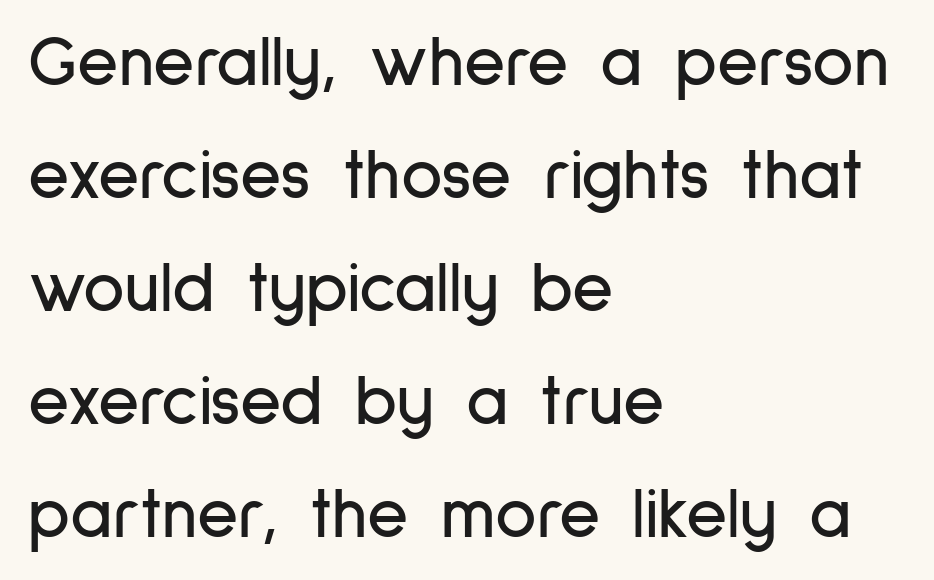
If you measured baseline to baseline, you'd find a middling distance. Short and long lines alike share a common starting point at left. Descenders are the only things crossing below the line. Regarding serifs, this sample does without them. Glyph-to-glyph distance matches everyday printed text. This sample has the flowing, uneven cadence of proportional lettering.
